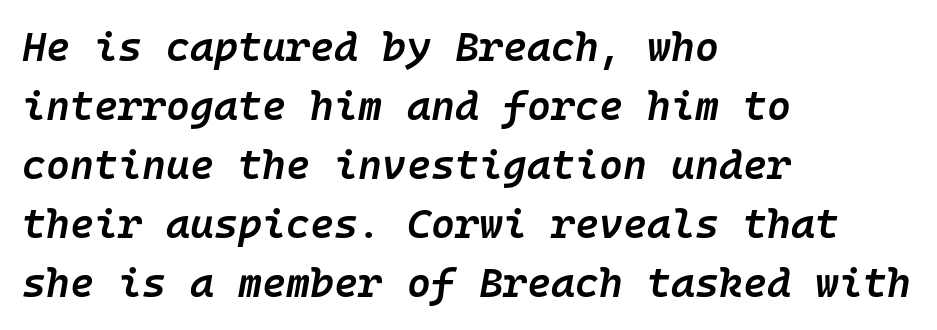
{"italic": "yes", "lean": "right", "slant_degrees": 10, "bold": "semi", "weight": "semibold", "width": "normal", "stroke_contrast": "low", "x_height": "medium", "underline": "no", "align": "left", "line_spacing": "normal", "line_spacing_ratio": 1.44, "letter_spacing": "normal", "letter_spacing_em": 0.0, "glyph_px": 41}
